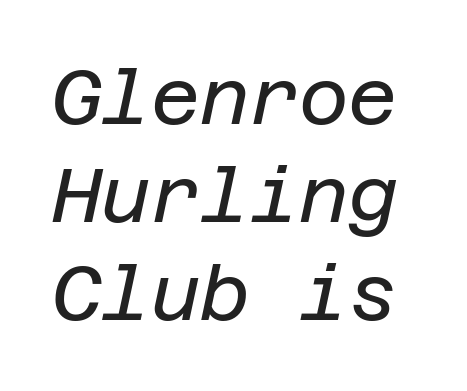
The image shows 76 px regular-weight type, italic (leaning right); set normal line spacing (1.29x), normal letter spacing, not underlined; low stroke contrast and a large x-height.
